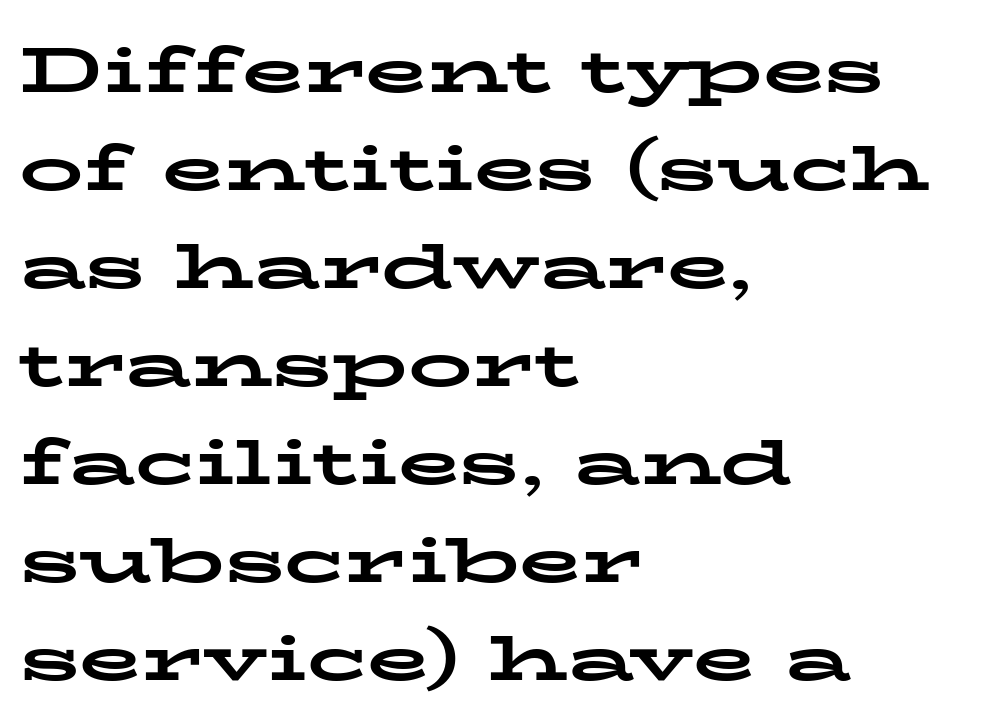
{"serif": "yes", "italic": "no", "bold": "yes", "weight": "bold", "width": "wide", "stroke_contrast": "low", "x_height": "medium", "monospaced": "no", "underline": "no", "align": "left", "line_spacing": "normal", "line_spacing_ratio": 1.53, "letter_spacing": "normal", "letter_spacing_em": 0.0, "glyph_px": 64}
